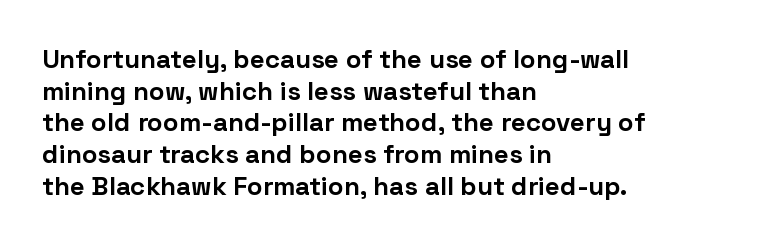
I'd describe the lettering as bold — thick and assertive. Words appear dense and cohesive because spacing is normal. Reading down the block, your eye returns to a fixed left position each line. The lettering holds an erect, upright posture throughout. Descender tails drop into unmarked territory.
